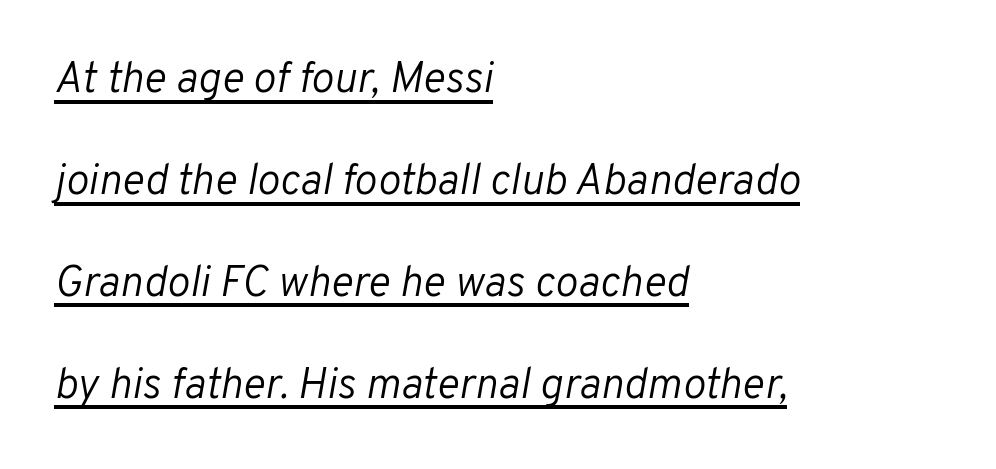
Q: Is the text bold? A: No.
Q: Is the text italic (slanted)? A: Yes, it leans right by about 10 degrees.
Q: Is the text underlined? A: Yes.
Q: How is the paragraph aligned? A: Left-aligned.
Q: Is the spacing between letters normal or unusually wide? A: Normal.
Q: Is the spacing between lines tight, normal or loose? A: Loose.
Q: Width (condensed, normal, or wide)? A: Normal.
Q: Stroke contrast? A: Low.
Q: x-height? A: Medium.
Q: Monospaced? A: No.
